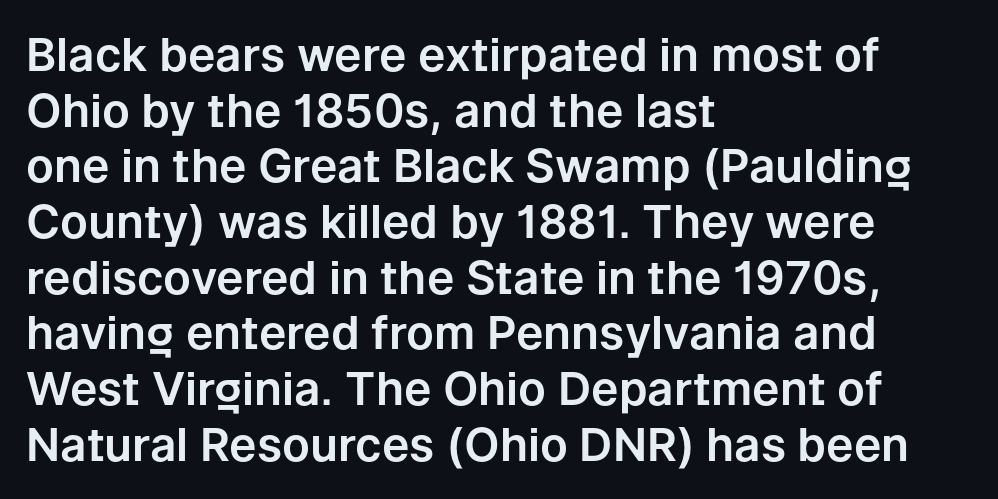
Q: Is the text italic (slanted)? A: No, it is upright.
Q: Is the typeface a serif or a sans-serif typeface? A: Sans-serif.
Q: Is the text underlined? A: No.
Q: How is the paragraph aligned? A: Left-aligned.
Q: Is the spacing between letters normal or unusually wide? A: Normal.
Q: Width (condensed, normal, or wide)? A: Normal.
Q: Stroke contrast? A: Low.
Q: x-height? A: Medium.
Q: Monospaced? A: No.
